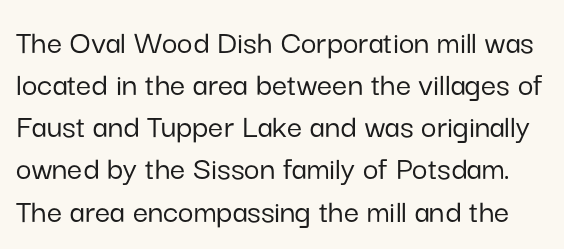
Q: Is the text italic (slanted)? A: No, it is upright.
Q: Is the typeface a serif or a sans-serif typeface? A: Sans-serif.
Q: Is the text underlined? A: No.
Q: Is the spacing between letters normal or unusually wide? A: Normal.
Q: Width (condensed, normal, or wide)? A: Normal.
Q: Stroke contrast? A: Low.
Q: x-height? A: Medium.
Q: Monospaced? A: No.
